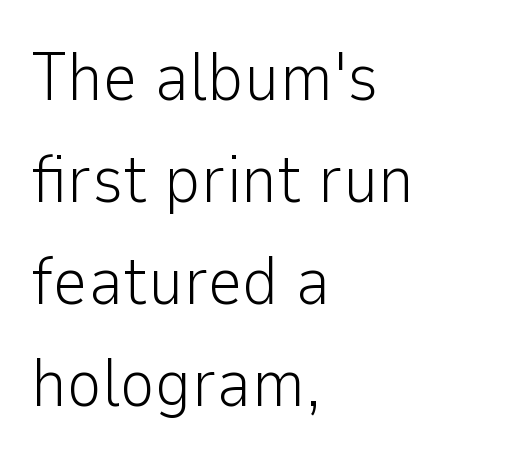
Serif or sans? Sans — the stroke terminals are bare. What's the leading like? Ordinary, nothing unusual. Anything drawn beneath the words? Only blank space. Italic? Not at all — the glyphs are vertical. Horizontally, the lines are justified to the leading edge only. The font sits on the lighter half of the weight spectrum, regular included.
